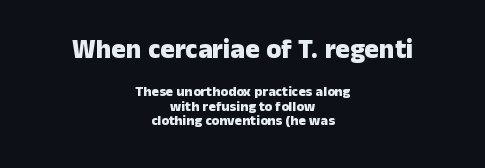
The image shows 27 px bold type, upright; set centered, tight line spacing (1.05x), normal letter spacing, not underlined; the first (top) block is 1.93x larger.
